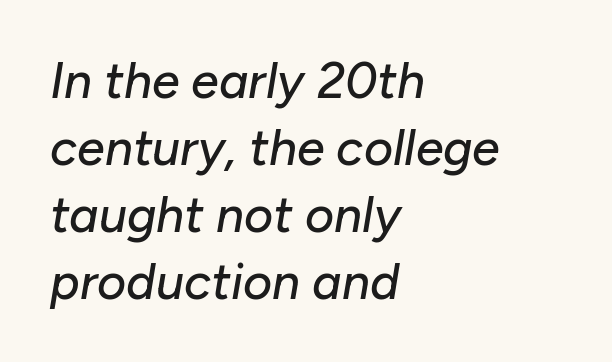
{"italic": "yes", "lean": "right", "slant_degrees": 10, "width": "normal", "stroke_contrast": "low", "x_height": "medium", "monospaced": "no", "underline": "no", "align": "left", "line_spacing": "normal", "line_spacing_ratio": 1.34, "letter_spacing": "normal", "letter_spacing_em": 0.0, "glyph_px": 50}
